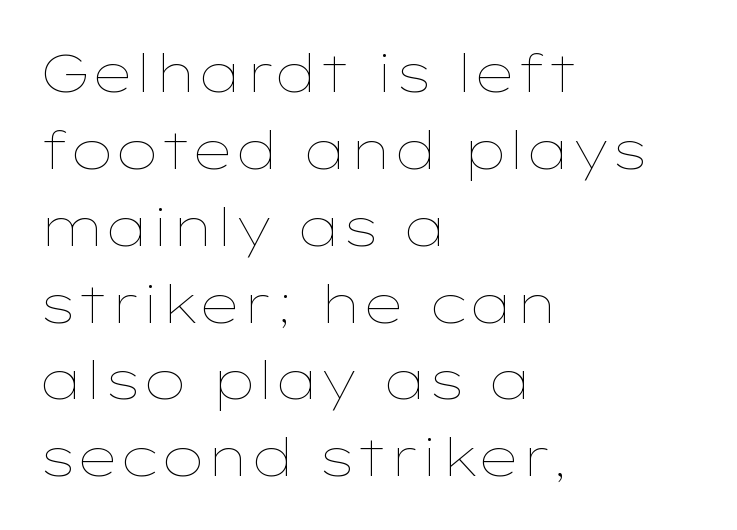
Q: Is the text bold? A: No.
Q: Is the text italic (slanted)? A: No, it is upright.
Q: Is the text underlined? A: No.
Q: How is the paragraph aligned? A: Left-aligned.
Q: Is the spacing between letters normal or unusually wide? A: Normal.
Q: Is the spacing between lines tight, normal or loose? A: Normal.
Q: Width (condensed, normal, or wide)? A: Wide.
Q: Stroke contrast? A: Low.
Q: x-height? A: Medium.
Q: Monospaced? A: No.
